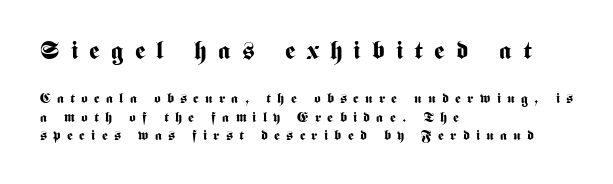
Q: Is the text bold? A: Yes.
Q: Is the text italic (slanted)? A: No, it is upright.
Q: Is the text underlined? A: No.
Q: How is the paragraph aligned? A: Left-aligned.
Q: Is the spacing between letters normal or unusually wide? A: Unusually wide.
Q: Is the spacing between lines tight, normal or loose? A: Normal.
Q: Which block of text is set in a larger size, the first (top) or the second (bottom)? A: The first (top) one.
